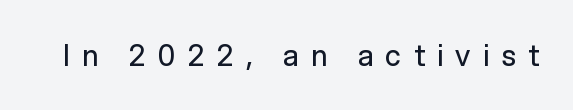
The typography opts for an upright posture over an oblique one. Does extra space separate the letters? Yes, quite a lot of it. The gap between lines stays unmarked. Stroke terminals: plain, sans-serif.
